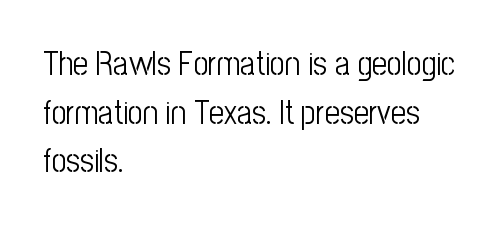
The rendering anchors every line to the left-hand side. The axis of the letterforms is exactly vertical. Check where the strokes stop: nothing finishes them off — pure sans. Caption: standard tracking, unaltered. Stems here are at most as thick as an everyday book face. This rendering features lettering with no underline.
